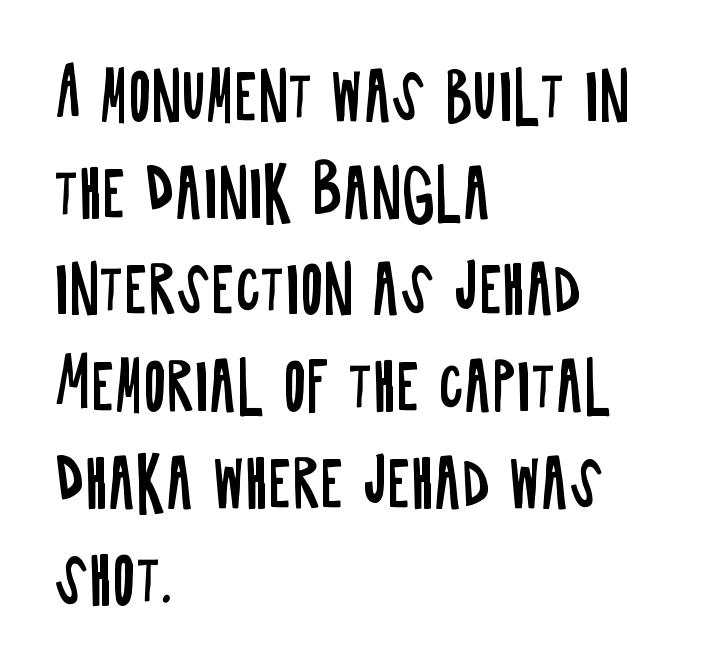
{"serif": "no", "italic": "no", "bold": "no", "weight": "regular", "width": "condensed", "stroke_contrast": "low", "x_height": "large", "monospaced": "no", "underline": "no", "align": "left", "line_spacing": "normal", "line_spacing_ratio": 1.56, "letter_spacing": "normal", "letter_spacing_em": 0.0, "glyph_px": 62}
